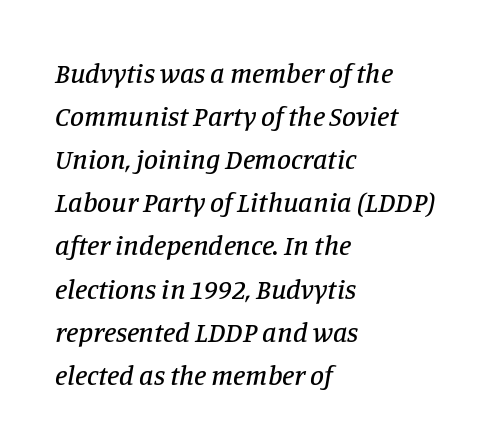
{"serif": "yes", "italic": "yes", "lean": "right", "slant_degrees": 11, "width": "normal", "stroke_contrast": "low", "x_height": "large", "monospaced": "no", "underline": "no", "align": "left", "line_spacing": "normal", "line_spacing_ratio": 1.54, "letter_spacing": "normal", "letter_spacing_em": 0.0, "glyph_px": 28}
